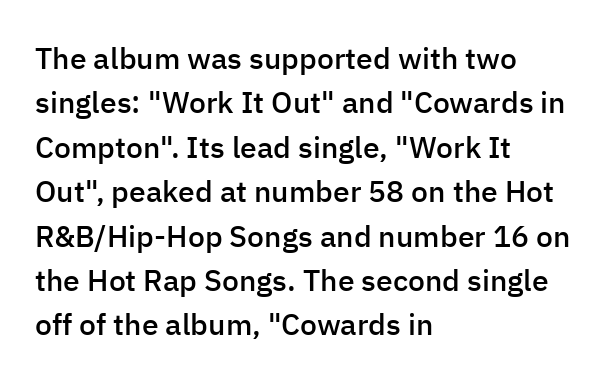
{"serif": "no", "italic": "no", "bold": "semi", "weight": "semibold", "width": "normal", "stroke_contrast": "low", "x_height": "medium", "monospaced": "no", "underline": "no", "align": "left", "line_spacing": "normal", "line_spacing_ratio": 1.48, "letter_spacing": "normal", "letter_spacing_em": 0.0, "glyph_px": 30}
